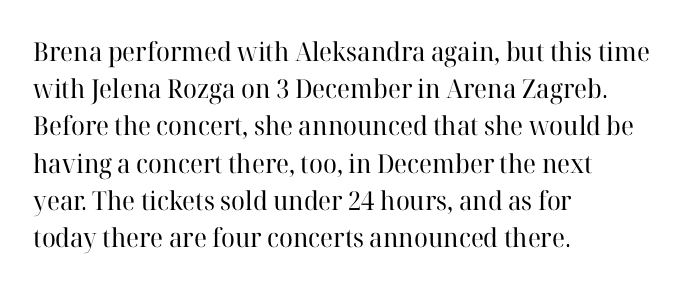
The image shows 26 px text type, upright; set left-aligned, normal line spacing (1.43x), normal letter spacing, not underlined.
